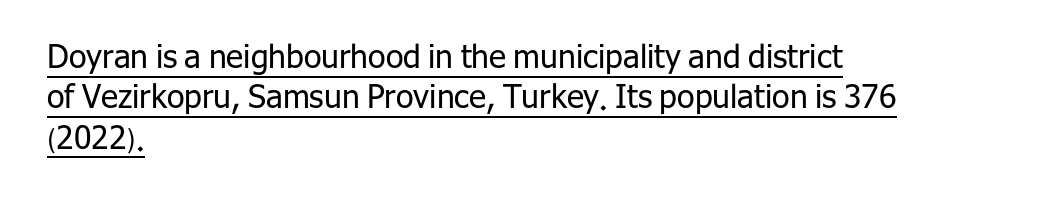
The image shows 32 px regular-weight sans-serif type, upright; set left-aligned, normal line spacing (1.26x), normal letter spacing, underlined; low stroke contrast and a medium x-height.
